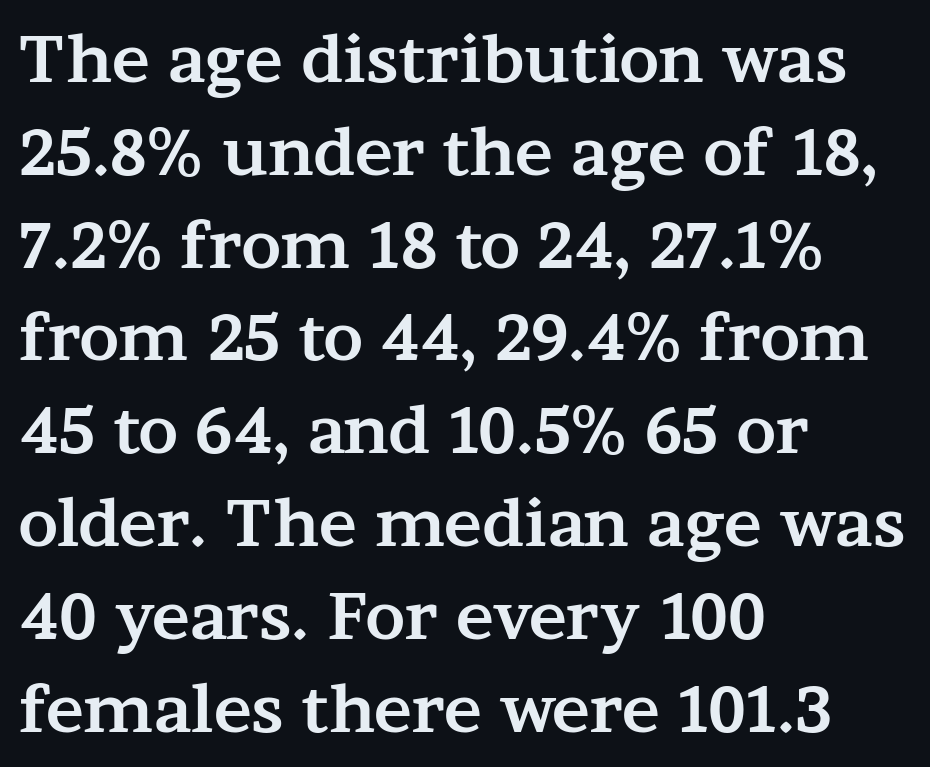
The font's upright variant was chosen for this text. This rendering features lettering with no underline. Look at the bottom of the vertical strokes: they flare into serifs here. Tracking value appears to be zero — textbook default spacing.
